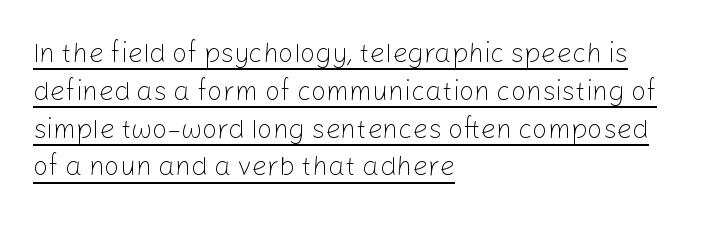
Q: Is the text bold? A: No.
Q: Is the text italic (slanted)? A: No, it is upright.
Q: Is the text underlined? A: Yes.
Q: How is the paragraph aligned? A: Left-aligned.
Q: Is the spacing between letters normal or unusually wide? A: Normal.
Q: Is the spacing between lines tight, normal or loose? A: Normal.
